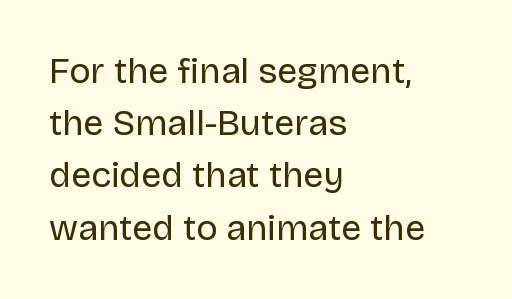
The image shows 36 px regular-weight sans-serif type, upright; set left-aligned, normal line spacing (1.45x), normal letter spacing, not underlined; low stroke contrast and a large x-height.
